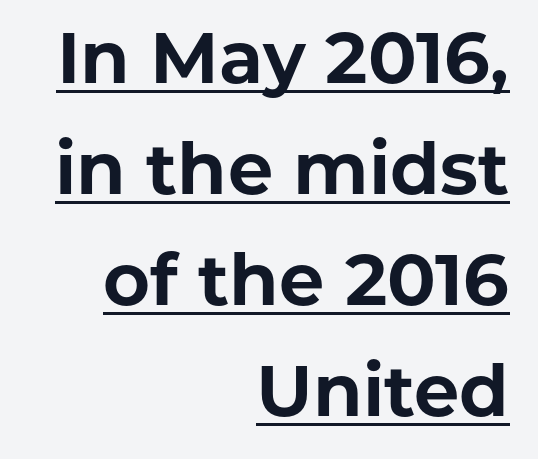
Q: Is the text bold? A: Yes.
Q: Is the text italic (slanted)? A: No, it is upright.
Q: Is the typeface a serif or a sans-serif typeface? A: Sans-serif.
Q: Is the text underlined? A: Yes.
Q: How is the paragraph aligned? A: Right-aligned.
Q: Is the spacing between letters normal or unusually wide? A: Normal.
Q: Is the spacing between lines tight, normal or loose? A: Normal.
Q: Width (condensed, normal, or wide)? A: Normal.
Q: Stroke contrast? A: Low.
Q: x-height? A: Medium.
Q: Monospaced? A: No.
